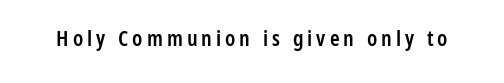
Ascenders rise straight up at ninety degrees. The specimen omits any rule beneath the text block's lines. Caption: semibold face, moderately heavy strokes.
